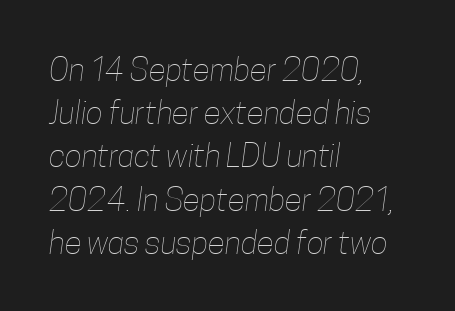
Type without underlining. The rag falls on the right side of this text block. This sample keeps an unexceptional amount of space between lines. Heaviness? Minimal to ordinary, like unemphasized prose. Caption: standard tracking, unaltered. A typesetter would call this proportional, since set widths differ per character.
